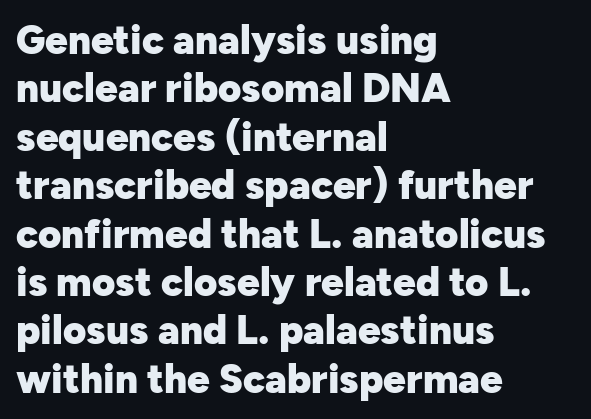
Q: Is the text bold? A: Yes.
Q: Is the text italic (slanted)? A: No, it is upright.
Q: Is the typeface a serif or a sans-serif typeface? A: Sans-serif.
Q: Is the text underlined? A: No.
Q: How is the paragraph aligned? A: Left-aligned.
Q: Is the spacing between letters normal or unusually wide? A: Normal.
Q: Width (condensed, normal, or wide)? A: Normal.
Q: Stroke contrast? A: Low.
Q: x-height? A: Medium.
Q: Monospaced? A: No.
